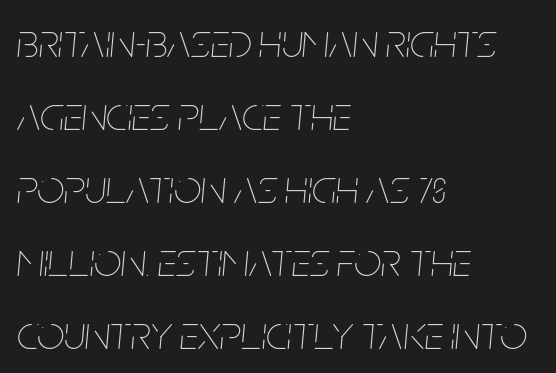
{"italic": "yes", "lean": "right", "slant_degrees": 5, "bold": "no", "weight": "thin", "width": "condensed", "stroke_contrast": "low", "x_height": "large", "monospaced": "no", "underline": "no", "align": "left", "line_spacing": "normal", "line_spacing_ratio": 1.52, "letter_spacing": "normal", "letter_spacing_em": 0.0, "glyph_px": 48}
